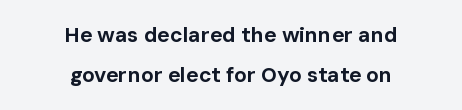
The lettering stays uniformly vertical, giving the passage a roman look. Nobody drew a line under any word here. Casual observation: everything's sitting right in the middle. In terms of letterspacing, this is plain default setting. A dark, heavy texture on the line: the type is bold.
